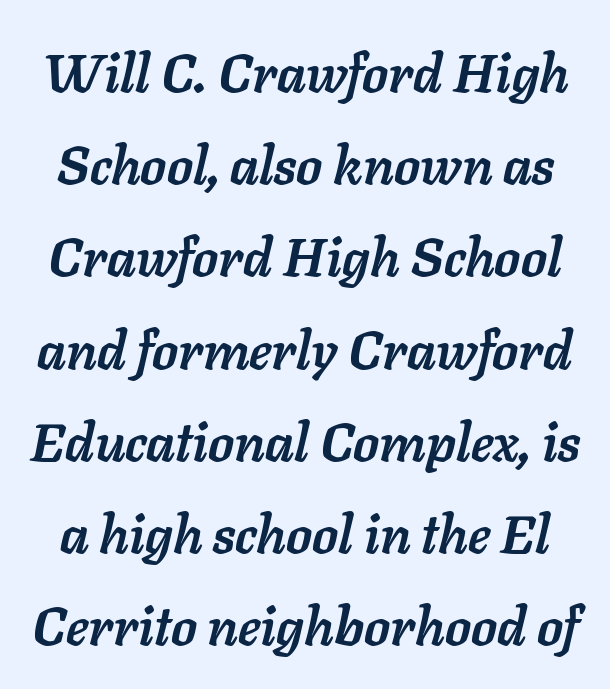
{"italic": "yes", "lean": "right", "slant_degrees": 11, "bold": "yes", "weight": "semibold", "width": "normal", "stroke_contrast": "low", "x_height": "medium", "monospaced": "no", "underline": "no", "line_spacing_ratio": 1.74, "letter_spacing": "normal", "letter_spacing_em": 0.0, "glyph_px": 53}
